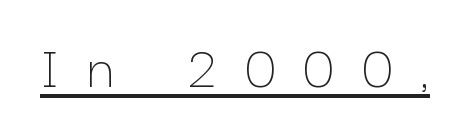
Q: Is the text bold? A: No.
Q: Is the text italic (slanted)? A: No, it is upright.
Q: Is the text underlined? A: Yes.
Q: Is the spacing between letters normal or unusually wide? A: Unusually wide.
Q: Width (condensed, normal, or wide)? A: Normal.
Q: Stroke contrast? A: Low.
Q: x-height? A: Medium.
Q: Monospaced? A: No.
